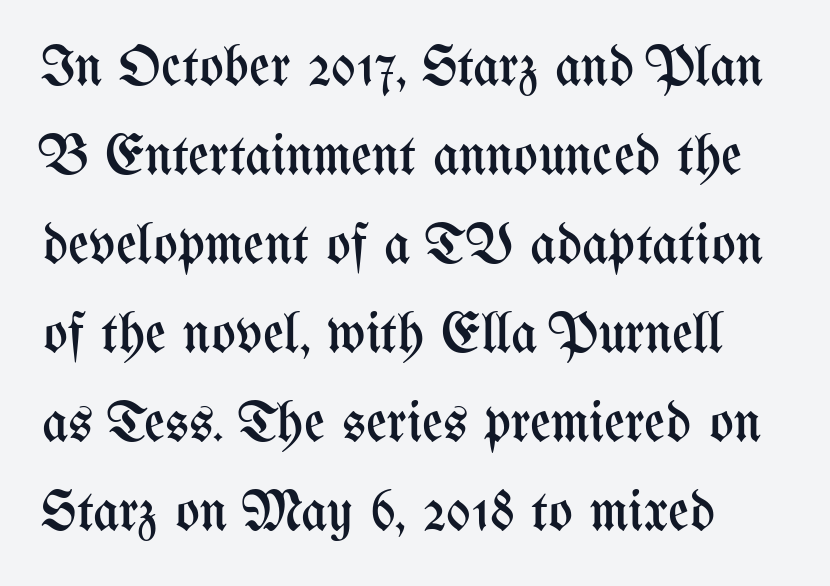
{"italic": "no", "bold": "no", "weight": "regular", "width": "condensed", "stroke_contrast": "medium", "x_height": "medium", "monospaced": "no", "underline": "no", "line_spacing": "normal", "line_spacing_ratio": 1.56, "letter_spacing": "normal", "letter_spacing_em": 0.0, "glyph_px": 57}
